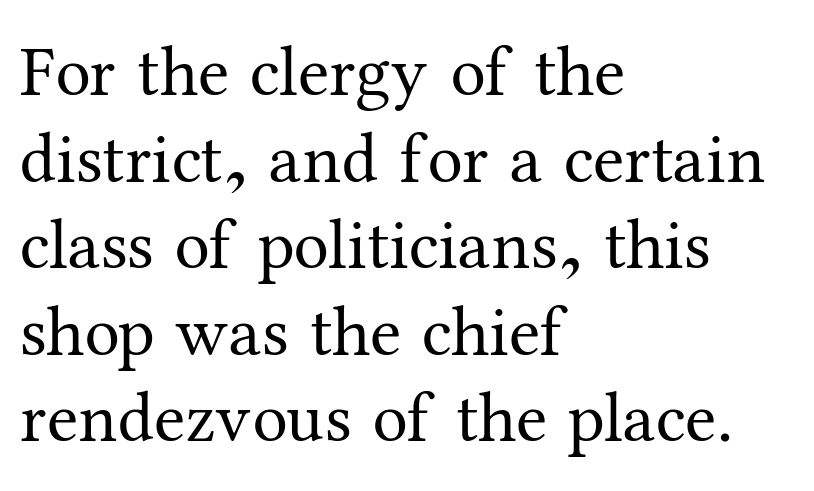
Underline: absent. Short and long lines alike share a common starting point at left. The typography opts for an upright posture over an oblique one. These lines are rendered in a variable-pitch font. What kind of face is this? One with serifs. The line texture is even and compact thanks to regular tracking.
